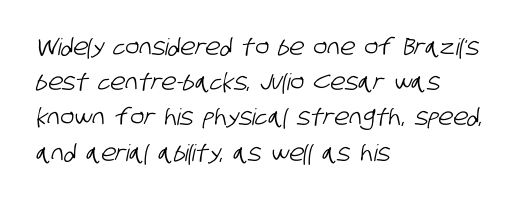
Q: Is the text underlined? A: No.
Q: How is the paragraph aligned? A: Left-aligned.
Q: Is the spacing between letters normal or unusually wide? A: Normal.
Q: Is the spacing between lines tight, normal or loose? A: Normal.
